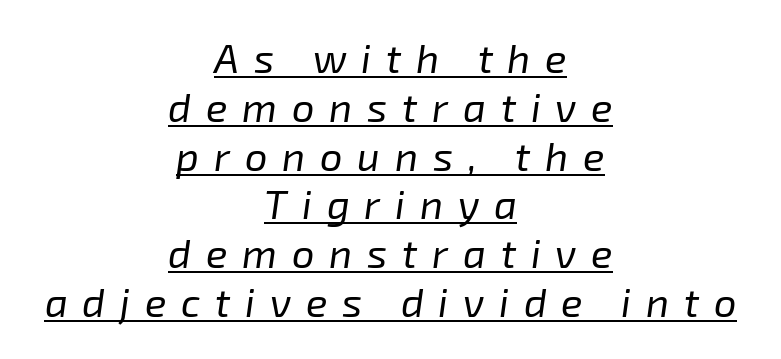
The image shows 40 px regular-weight type, italic (leaning right); set centered, line spacing 1.22x, unusually wide letter spacing (+0.37 em), underlined; low stroke contrast and a medium x-height.
